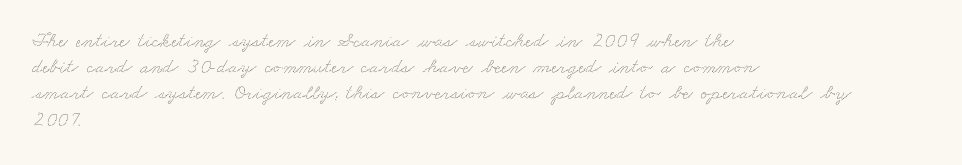
Visually the block forms a straight wall on the left and a jagged coastline on the right. Whoever set this chose a conventional vertical rhythm. The words here are not underlined. Short note: letters normally spaced.
